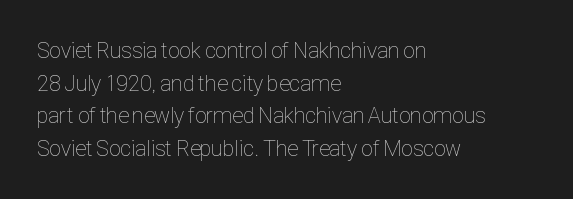
Rows of type keep a routine distance in the vertical direction. The space beneath each line is pristine and unruled. Which margin do the lines hug? The left one — the right edge is uneven. The letterforms sit shoulder to shoulder at normal distance.
